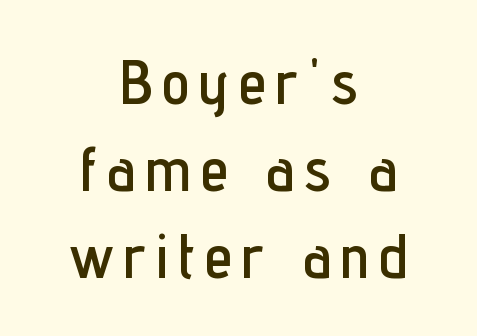
{"serif": "no", "italic": "no", "width": "condensed", "stroke_contrast": "low", "x_height": "medium", "monospaced": "no", "underline": "no", "align": "center", "line_spacing": "normal", "line_spacing_ratio": 1.38, "glyph_px": 63}
